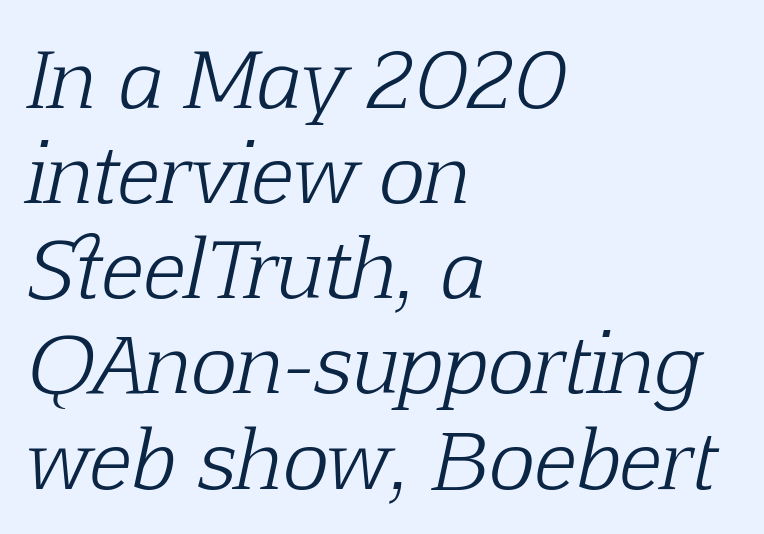
Q: Is the text bold? A: No.
Q: Is the text italic (slanted)? A: Yes, it leans right by about 12 degrees.
Q: Is the typeface a serif or a sans-serif typeface? A: Serif.
Q: Is the text underlined? A: No.
Q: How is the paragraph aligned? A: Left-aligned.
Q: Is the spacing between letters normal or unusually wide? A: Normal.
Q: Width (condensed, normal, or wide)? A: Normal.
Q: Stroke contrast? A: Low.
Q: x-height? A: Medium.
Q: Monospaced? A: No.
